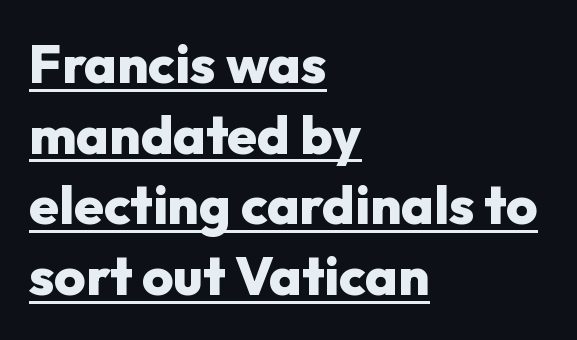
{"serif": "no", "italic": "no", "bold": "yes", "weight": "heavy", "width": "normal", "stroke_contrast": "low", "x_height": "medium", "monospaced": "no", "underline": "yes", "align": "left", "line_spacing": "normal", "line_spacing_ratio": 1.31, "letter_spacing": "normal", "letter_spacing_em": 0.0, "glyph_px": 54}
